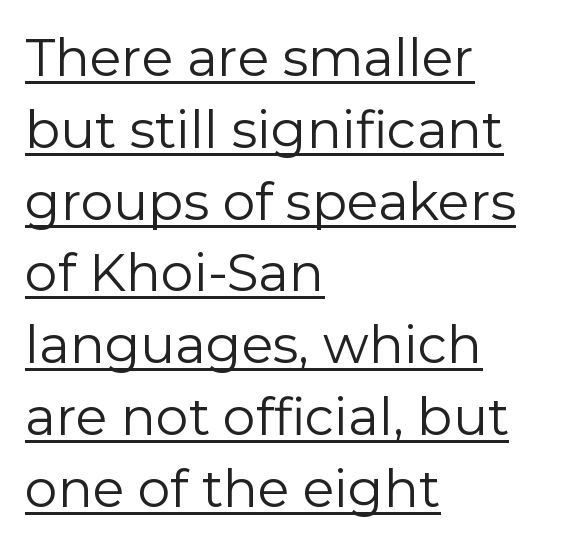
Q: Is the text bold? A: No.
Q: Is the text italic (slanted)? A: No, it is upright.
Q: Is the typeface a serif or a sans-serif typeface? A: Sans-serif.
Q: Is the text underlined? A: Yes.
Q: How is the paragraph aligned? A: Left-aligned.
Q: Is the spacing between letters normal or unusually wide? A: Normal.
Q: Is the spacing between lines tight, normal or loose? A: Normal.
Q: Width (condensed, normal, or wide)? A: Normal.
Q: Stroke contrast? A: Low.
Q: x-height? A: Medium.
Q: Monospaced? A: No.
